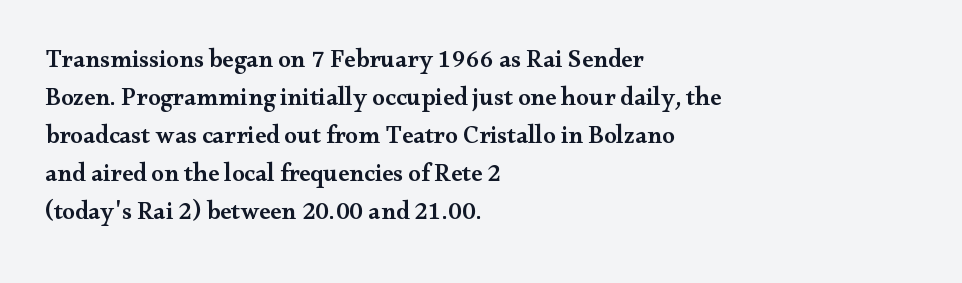
Q: Is the text bold? A: Semi-bold.
Q: Is the text italic (slanted)? A: No, it is upright.
Q: Is the text underlined? A: No.
Q: How is the paragraph aligned? A: Left-aligned.
Q: Is the spacing between letters normal or unusually wide? A: Normal.
Q: Is the spacing between lines tight, normal or loose? A: Normal.
